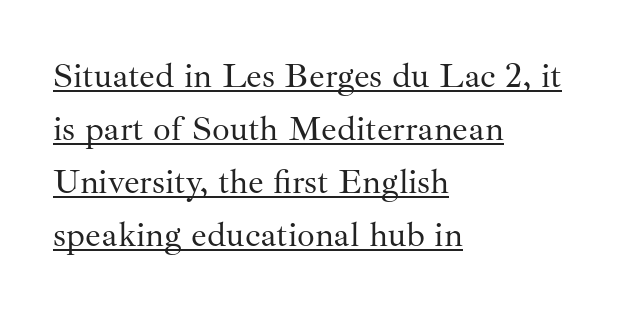
{"serif": "yes", "italic": "no", "bold": "no", "weight": "regular", "width": "normal", "stroke_contrast": "medium", "x_height": "small", "monospaced": "no", "underline": "yes", "align": "left", "line_spacing": "normal", "line_spacing_ratio": 1.51, "letter_spacing": "normal", "letter_spacing_em": 0.0, "glyph_px": 35}
